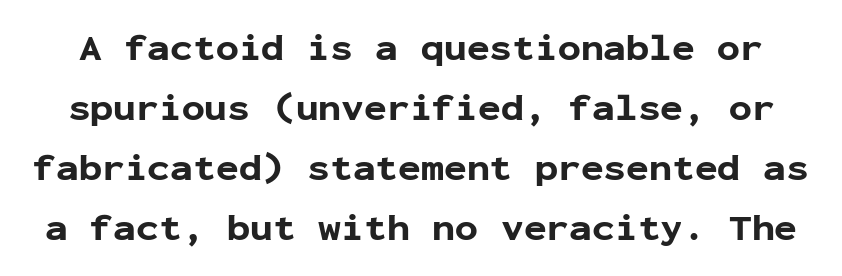
{"serif": "no", "italic": "no", "bold": "yes", "weight": "bold", "width": "normal", "stroke_contrast": "low", "x_height": "medium", "monospaced": "yes", "underline": "no", "line_spacing": "normal", "line_spacing_ratio": 1.58, "letter_spacing": "normal", "letter_spacing_em": 0.0, "glyph_px": 38}
